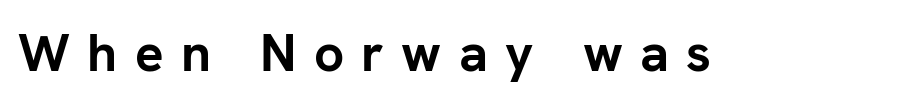
{"serif": "no", "italic": "no", "bold": "yes", "weight": "semibold", "width": "normal", "stroke_contrast": "low", "x_height": "medium", "monospaced": "no", "underline": "no", "letter_spacing": "wide", "letter_spacing_em": 0.33, "glyph_px": 53}
